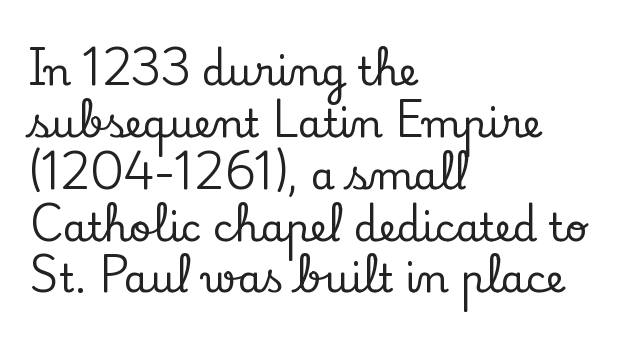
{"italic": "no", "width": "normal", "stroke_contrast": "low", "x_height": "small", "monospaced": "no", "underline": "no", "align": "left", "line_spacing": "normal", "line_spacing_ratio": 1.33, "letter_spacing": "normal", "letter_spacing_em": 0.0, "glyph_px": 39}
